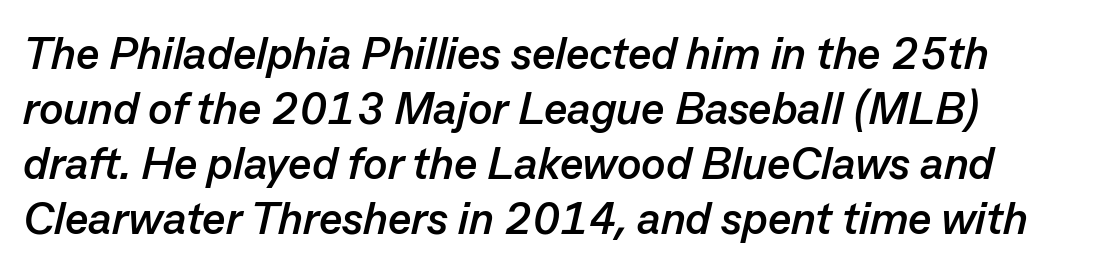
The image shows 45 px semibold type, italic (leaning right); set line spacing 1.22x, normal letter spacing, not underlined; low stroke contrast and a medium x-height.
